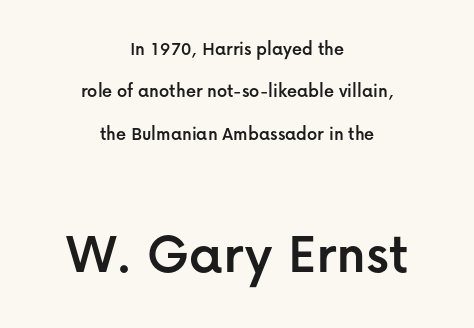
{"serif": "no", "italic": "no", "width": "normal", "stroke_contrast": "low", "x_height": "medium", "monospaced": "no", "underline": "no", "align": "center", "line_spacing": "loose", "line_spacing_ratio": 2.12, "letter_spacing": "normal", "letter_spacing_em": 0.0, "larger_block": "second", "size_ratio": 3.05, "glyph_px": 61}
